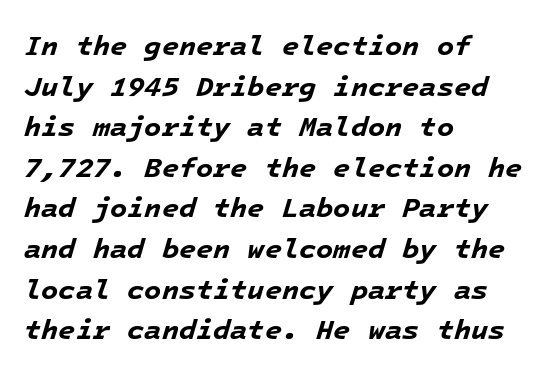
These lines keep a tight, regular rhythm from letter to letter. Reading down the column, the eye jumps a familiar distance to each next line. Yep, that's italic — everything's leaning. You'd pick this weight for a headline — it's a proper bold. Is this a fixed-width face? Yes — each glyph sits in an identical cell. Descenders are the only things crossing below the line.
